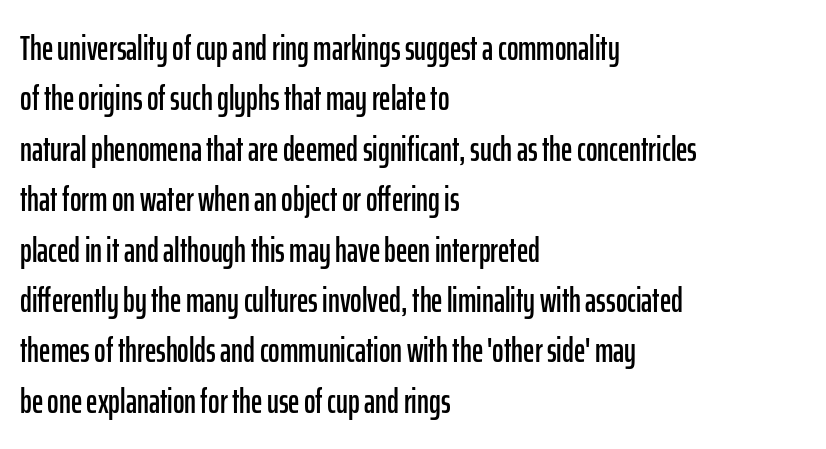
Line beginnings align vertically; line endings do not. Inter-character spacing is left at the font's built-in metrics. A typesetter would call this proportional, since set widths differ per character. A typesetter would call this leading conventional body-copy spacing.
